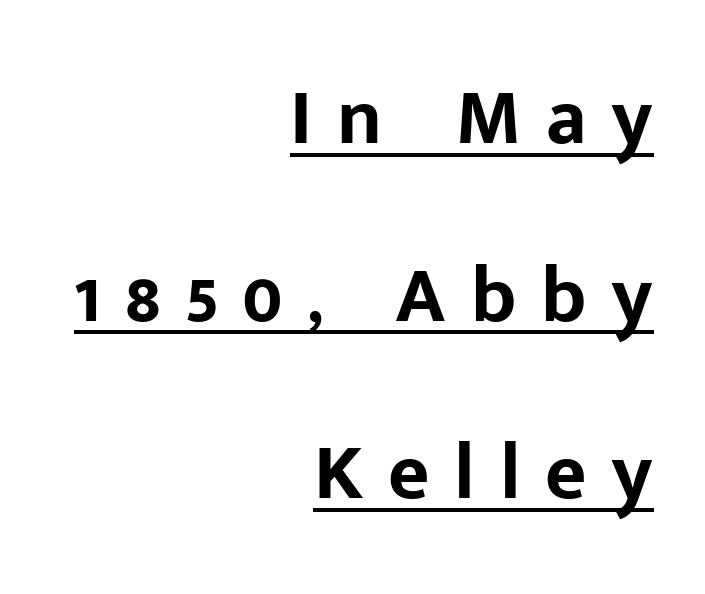
{"serif": "no", "italic": "no", "bold": "yes", "weight": "bold", "width": "normal", "stroke_contrast": "low", "x_height": "medium", "monospaced": "no", "underline": "yes", "align": "right", "line_spacing": "loose", "line_spacing_ratio": 2.22, "letter_spacing": "wide", "letter_spacing_em": 0.31, "glyph_px": 80}
